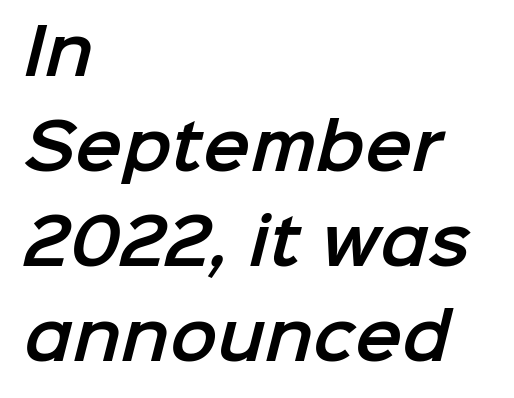
The image shows 63 px sans-serif type; set left-aligned, normal line spacing (1.51x), normal letter spacing, not underlined; low stroke contrast and a medium x-height.
